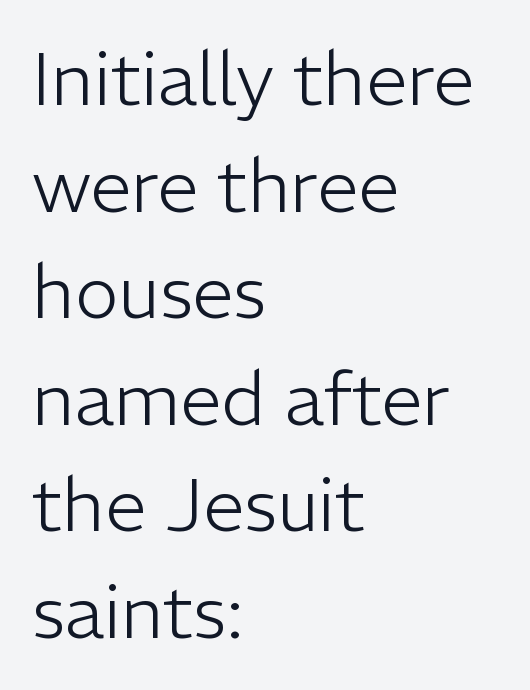
Q: Is the text bold? A: No.
Q: Is the text italic (slanted)? A: No, it is upright.
Q: Is the typeface a serif or a sans-serif typeface? A: Sans-serif.
Q: Is the text underlined? A: No.
Q: How is the paragraph aligned? A: Left-aligned.
Q: Is the spacing between letters normal or unusually wide? A: Normal.
Q: Is the spacing between lines tight, normal or loose? A: Normal.
Q: Width (condensed, normal, or wide)? A: Normal.
Q: Stroke contrast? A: Low.
Q: x-height? A: Medium.
Q: Monospaced? A: No.
